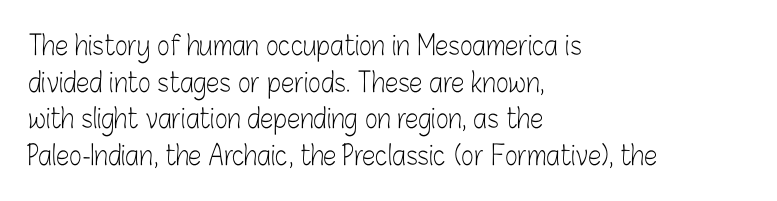
Q: Is the text bold? A: No.
Q: Is the text italic (slanted)? A: No, it is upright.
Q: Is the text underlined? A: No.
Q: How is the paragraph aligned? A: Left-aligned.
Q: Is the spacing between letters normal or unusually wide? A: Normal.
Q: Is the spacing between lines tight, normal or loose? A: Normal.
